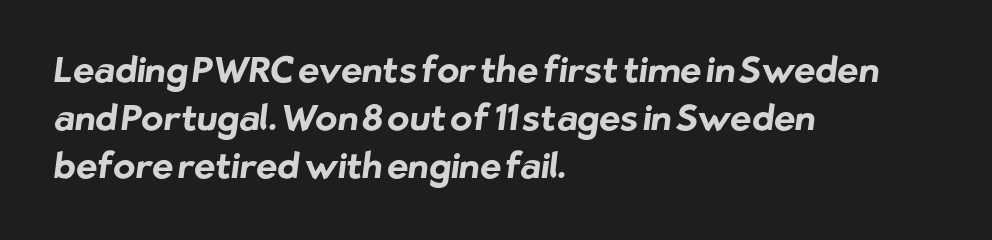
Regular leading. The words here are not underlined. The setting favours the left margin, as ordinary paragraphs usually do. The face used here is proportionally spaced, like ordinary book or web type. The letters carry no serifs — their stems end cleanly without finishing strokes.
